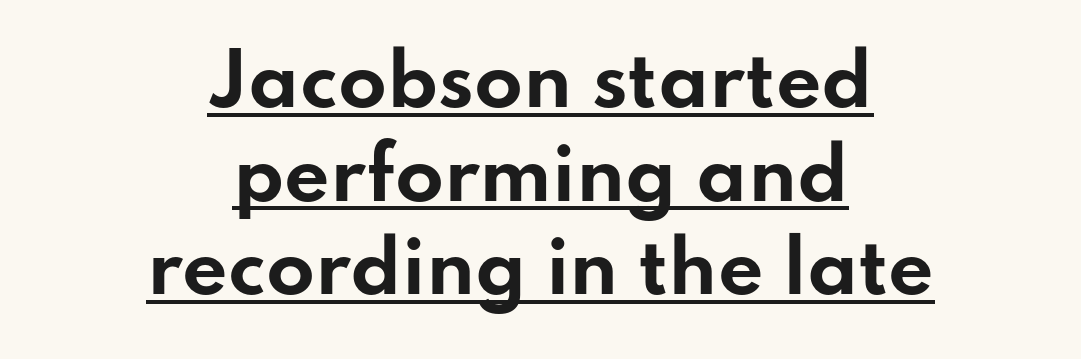
A rule runs beneath these lines of type. Heavy, bold letterforms. This sample uses an upright cut, with every glyph sitting square on the baseline. Line starts and ends both wander, symmetrically.
